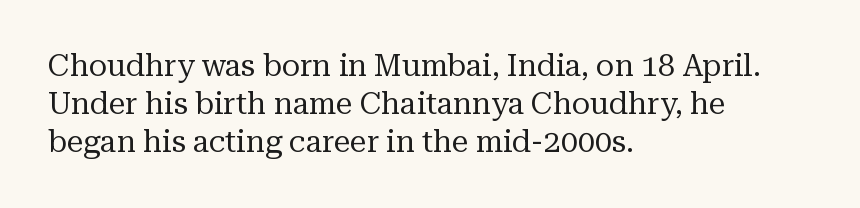
{"serif": "yes", "italic": "no", "bold": "no", "weight": "regular", "width": "normal", "stroke_contrast": "medium", "x_height": "medium", "monospaced": "no", "underline": "no", "align": "left", "line_spacing": "normal", "line_spacing_ratio": 1.26, "letter_spacing": "normal", "letter_spacing_em": 0.0, "glyph_px": 30}
